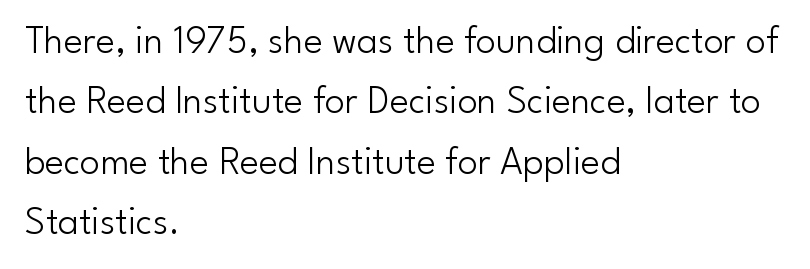
{"serif": "no", "italic": "no", "bold": "no", "weight": "light", "width": "normal", "stroke_contrast": "low", "x_height": "small", "monospaced": "no", "underline": "no", "align": "left", "line_spacing": "normal", "line_spacing_ratio": 1.51, "letter_spacing": "normal", "letter_spacing_em": 0.0, "glyph_px": 40}
